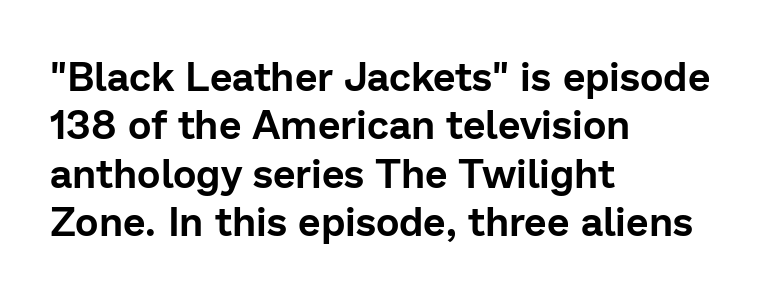
The image shows 40 px sans-serif type, upright; set left-aligned, line spacing 1.21x, normal letter spacing, not underlined; low stroke contrast and a medium x-height.
